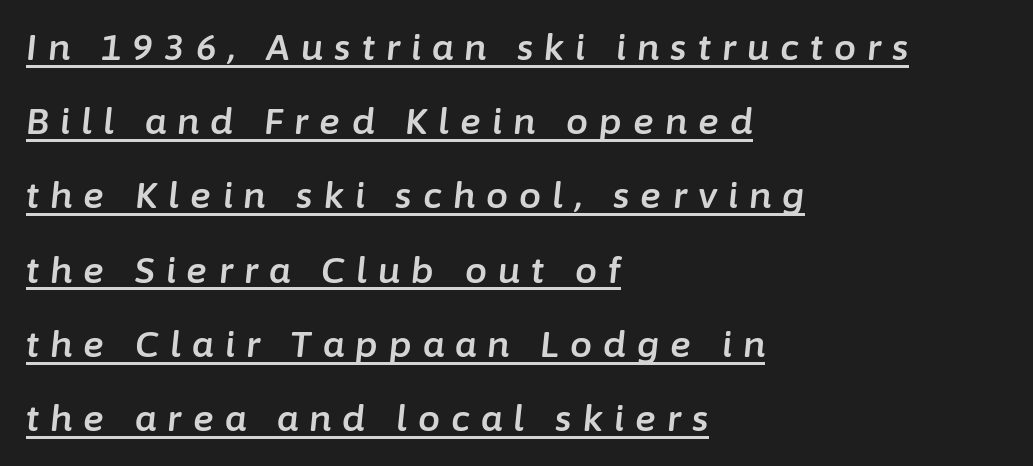
{"italic": "yes", "lean": "right", "slant_degrees": 6, "width": "normal", "stroke_contrast": "low", "x_height": "medium", "monospaced": "no", "underline": "yes", "align": "left", "line_spacing": "loose", "line_spacing_ratio": 2.12, "letter_spacing": "wide", "letter_spacing_em": 0.32, "glyph_px": 35}
